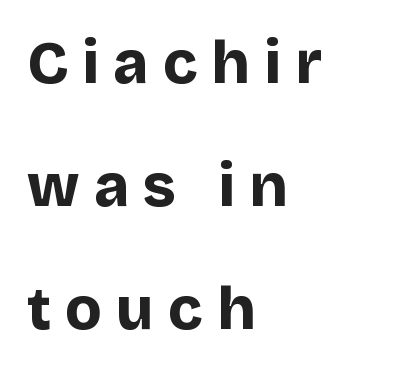
{"serif": "no", "italic": "no", "bold": "yes", "weight": "bold", "width": "normal", "stroke_contrast": "low", "x_height": "large", "monospaced": "no", "underline": "no", "align": "left", "line_spacing": "loose", "line_spacing_ratio": 2.05, "letter_spacing": "wide", "letter_spacing_em": 0.24, "glyph_px": 60}
